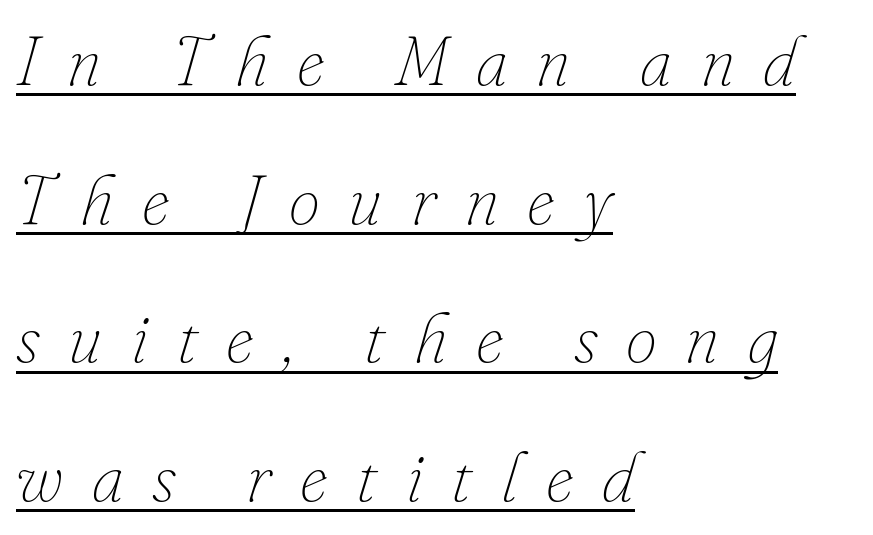
Q: Is the text bold? A: No.
Q: Is the text italic (slanted)? A: Yes, it leans right by about 16 degrees.
Q: Is the text underlined? A: Yes.
Q: How is the paragraph aligned? A: Left-aligned.
Q: Is the spacing between letters normal or unusually wide? A: Unusually wide.
Q: Is the spacing between lines tight, normal or loose? A: Loose.
Q: Width (condensed, normal, or wide)? A: Normal.
Q: Stroke contrast? A: Low.
Q: x-height? A: Small.
Q: Monospaced? A: No.
